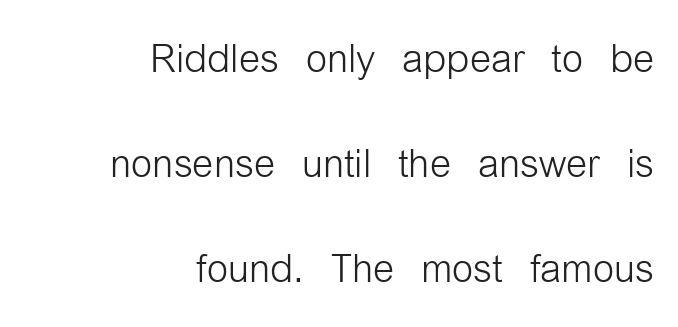
Q: Is the text bold? A: No.
Q: Is the text italic (slanted)? A: No, it is upright.
Q: Is the typeface a serif or a sans-serif typeface? A: Sans-serif.
Q: Is the text underlined? A: No.
Q: How is the paragraph aligned? A: Right-aligned.
Q: Is the spacing between letters normal or unusually wide? A: Normal.
Q: Is the spacing between lines tight, normal or loose? A: Loose.
Q: Width (condensed, normal, or wide)? A: Condensed.
Q: Stroke contrast? A: Low.
Q: x-height? A: Medium.
Q: Monospaced? A: No.
